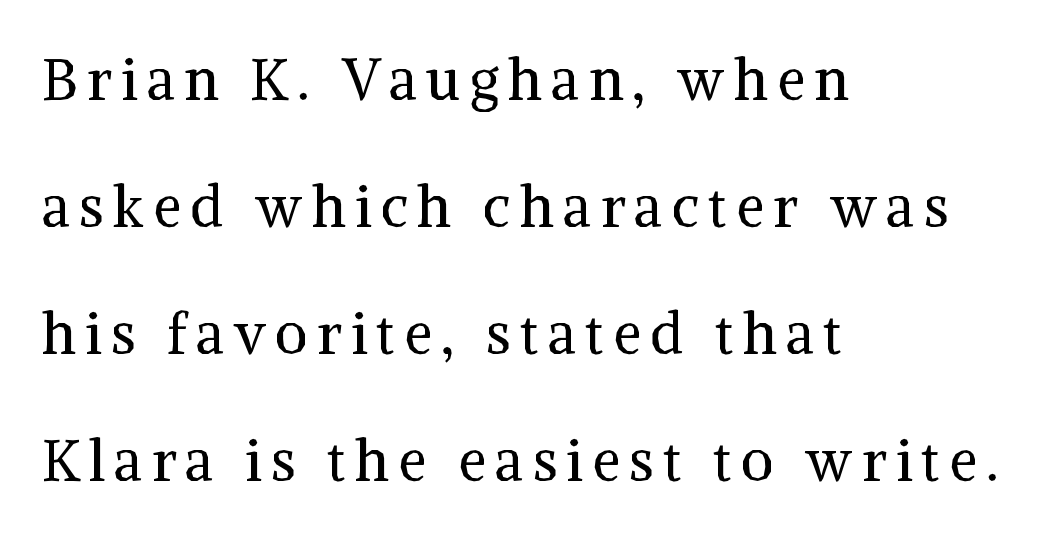
{"serif": "yes", "italic": "no", "bold": "no", "weight": "regular", "width": "normal", "stroke_contrast": "medium", "x_height": "medium", "monospaced": "no", "underline": "no", "align": "left", "line_spacing": "loose", "line_spacing_ratio": 2.23, "glyph_px": 57}
